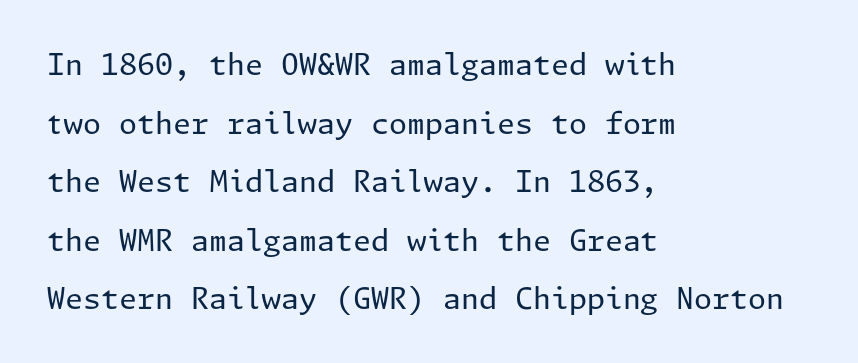
The leading is generous, giving the passage an open texture. Alignment: flush left. The area under the type is left untouched. Ink coverage per letter is moderate at most. Nope, no serifs anywhere on these letters. Ascenders rise straight up at ninety degrees.
